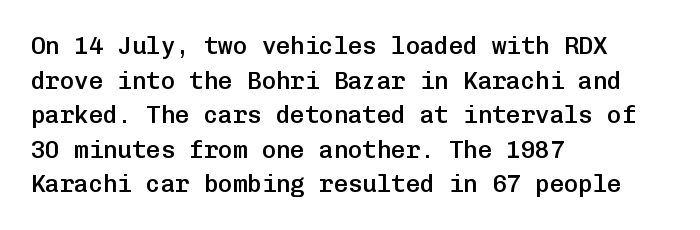
{"italic": "no", "bold": "semi", "underline": "no", "align": "left", "line_spacing": "normal", "line_spacing_ratio": 1.44, "letter_spacing": "normal", "letter_spacing_em": 0.0, "glyph_px": 24}
